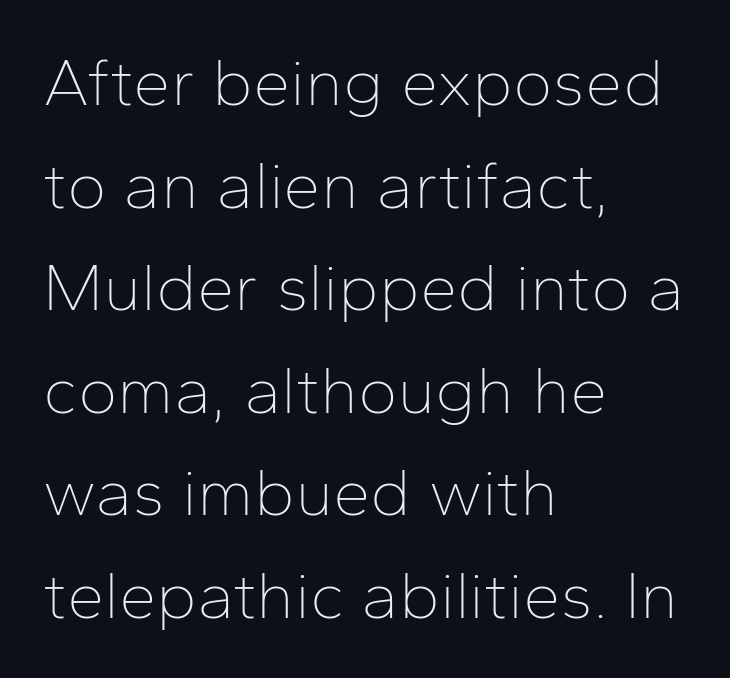
The image shows 67 px thin sans-serif type, upright; set left-aligned, normal line spacing (1.53x), normal letter spacing, not underlined; low stroke contrast and a medium x-height.
